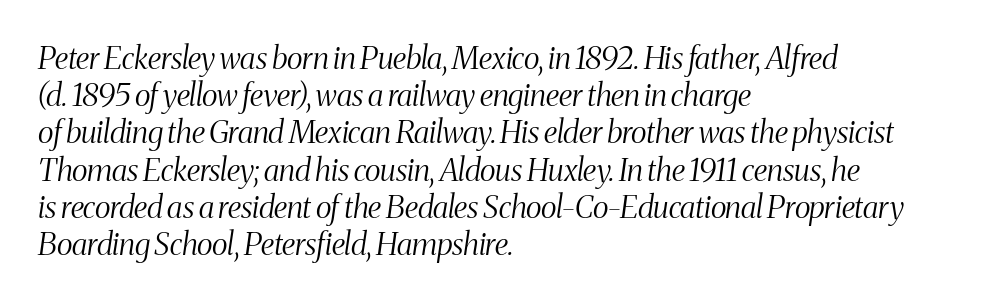
Q: Is the text bold? A: No.
Q: Is the text italic (slanted)? A: Yes, it leans right by about 8 degrees.
Q: Is the typeface a serif or a sans-serif typeface? A: Serif.
Q: Is the text underlined? A: No.
Q: How is the paragraph aligned? A: Left-aligned.
Q: Is the spacing between letters normal or unusually wide? A: Normal.
Q: Width (condensed, normal, or wide)? A: Condensed.
Q: Stroke contrast? A: Medium.
Q: x-height? A: Medium.
Q: Monospaced? A: No.
